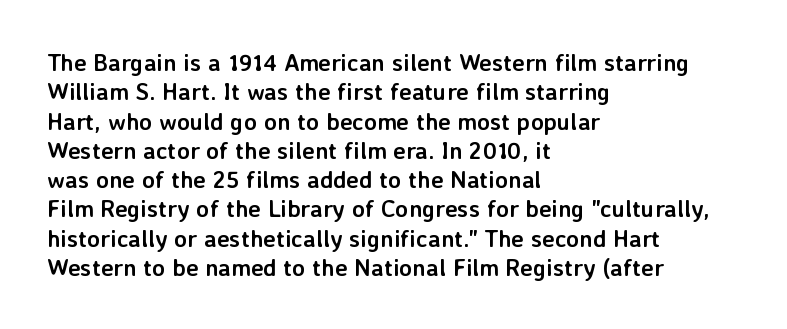
The image shows 24 px bold type, upright; set left-aligned, line spacing 1.22x, normal letter spacing, not underlined.
